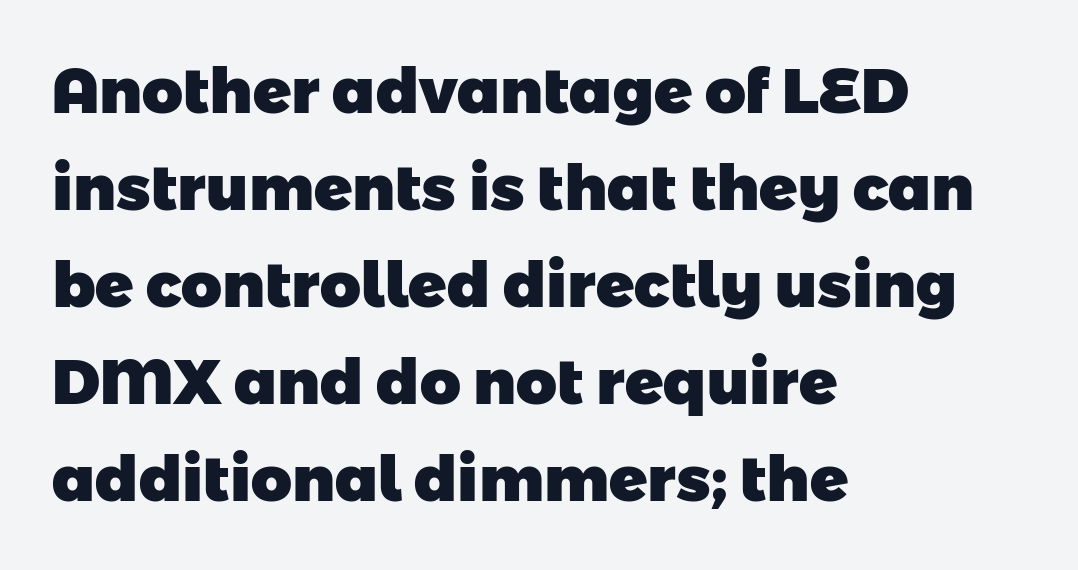
Q: Is the text bold? A: Yes.
Q: Is the typeface a serif or a sans-serif typeface? A: Sans-serif.
Q: Is the text underlined? A: No.
Q: How is the paragraph aligned? A: Left-aligned.
Q: Is the spacing between letters normal or unusually wide? A: Normal.
Q: Is the spacing between lines tight, normal or loose? A: Normal.
Q: Width (condensed, normal, or wide)? A: Normal.
Q: Stroke contrast? A: Low.
Q: x-height? A: Medium.
Q: Monospaced? A: No.
